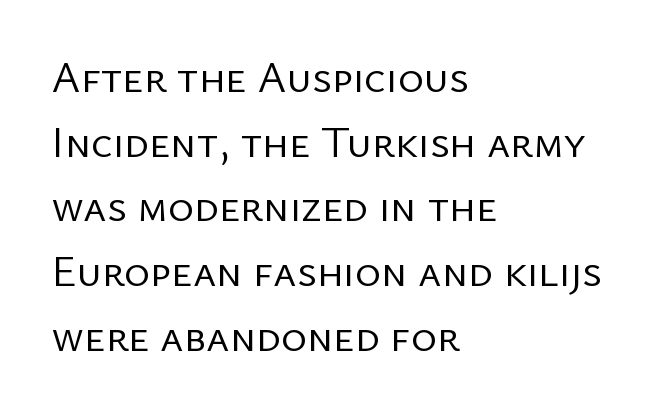
Look at the bottom of the vertical strokes: they stop flat, with no serifs. Layout note: lines flush left. Plain, unruled lines of type. The passage shown stacks its lines at a standard gap. This rendering leaves character spacing at its baseline value. This sample has the flowing, uneven cadence of proportional lettering.
